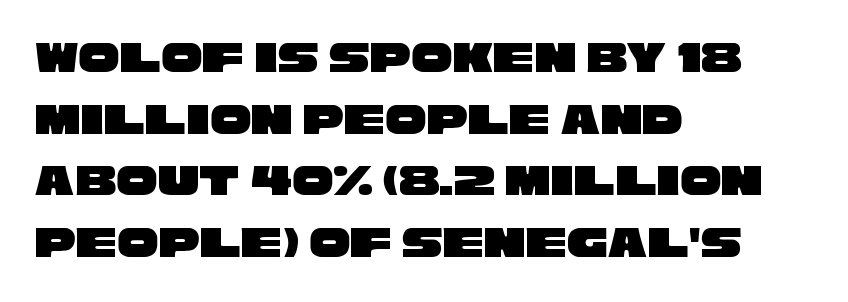
Q: Is the typeface a serif or a sans-serif typeface? A: Sans-serif.
Q: Is the text underlined? A: No.
Q: How is the paragraph aligned? A: Left-aligned.
Q: Is the spacing between letters normal or unusually wide? A: Normal.
Q: Is the spacing between lines tight, normal or loose? A: Normal.
Q: Width (condensed, normal, or wide)? A: Wide.
Q: Stroke contrast? A: Low.
Q: x-height? A: Large.
Q: Monospaced? A: No.
